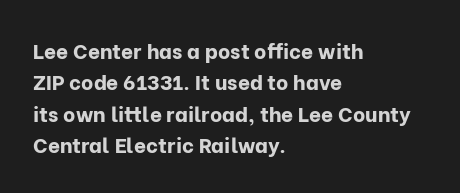
{"italic": "no", "bold": "yes", "underline": "no", "align": "left", "line_spacing": "normal", "line_spacing_ratio": 1.5, "letter_spacing": "normal", "letter_spacing_em": 0.0, "glyph_px": 21}
